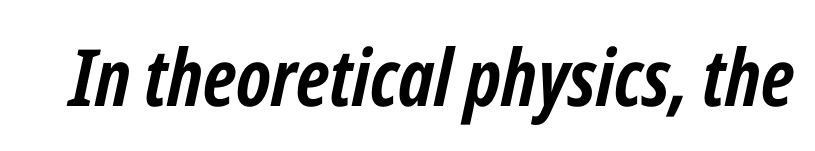
The image shows 79 px semibold, condensed type, italic (leaning right); set normal letter spacing, not underlined; low stroke contrast and a medium x-height.
